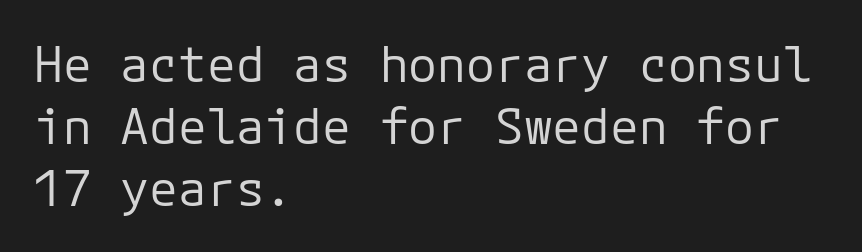
The image shows 48 px regular-weight sans-serif type, upright, monospaced; set left-aligned, normal line spacing (1.29x), normal letter spacing, not underlined; low stroke contrast and a medium x-height.
